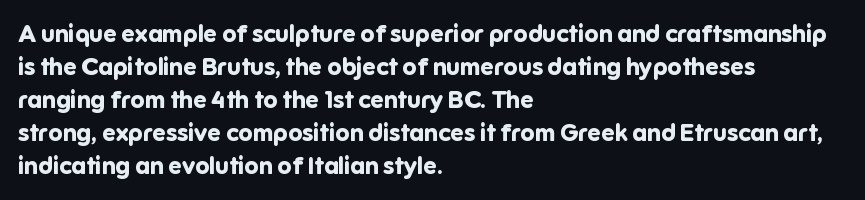
Q: Is the text bold? A: Yes.
Q: Is the text italic (slanted)? A: No, it is upright.
Q: Is the text underlined? A: No.
Q: How is the paragraph aligned? A: Left-aligned.
Q: Is the spacing between letters normal or unusually wide? A: Normal.
Q: Is the spacing between lines tight, normal or loose? A: Normal.
